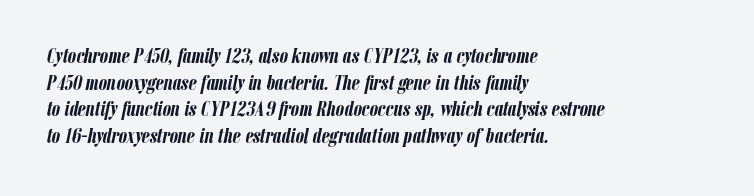
The image shows 21 px bold type, italic (leaning right); set left-aligned, normal line spacing (1.27x), normal letter spacing, not underlined.
